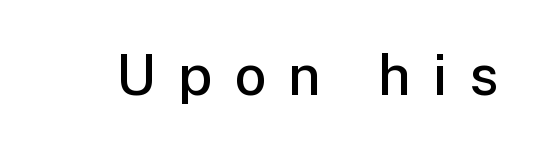
The image shows 57 px semibold sans-serif type, upright; set unusually wide letter spacing (+0.38 em), not underlined; low stroke contrast and a medium x-height.
